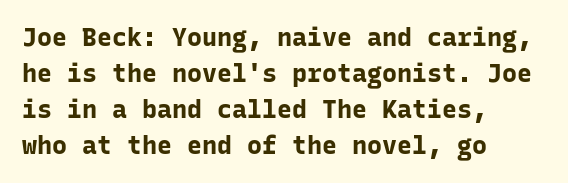
Nope, not italic — everything's standing straight. A normal amount of white space separates one row of letters from the next. Pretty heavy lettering here — definitely bold. Line starts are locked; line ends wander. Tracking here is standard; glyphs follow each other at the usual distance. Decoration check: the copy has no underline.
